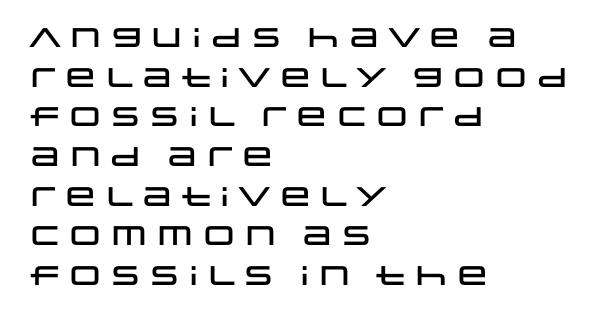
{"italic": "no", "underline": "no", "align": "left", "line_spacing": "normal", "line_spacing_ratio": 1.47, "letter_spacing": "normal", "letter_spacing_em": 0.0, "glyph_px": 27}
